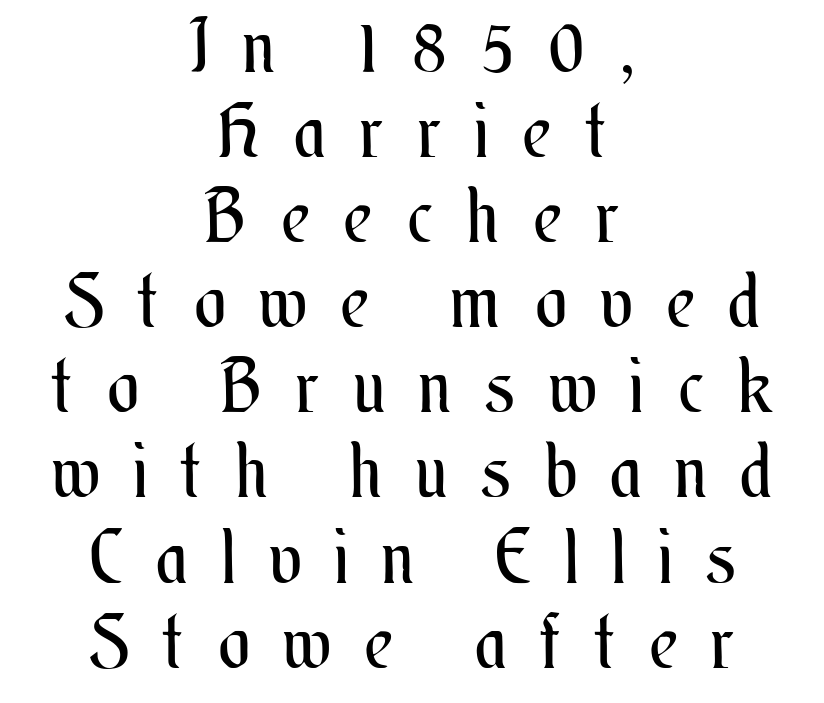
The image shows 74 px regular-weight, condensed type, upright; set centered, tight line spacing (1.15x), unusually wide letter spacing (+0.47 em), not underlined; medium stroke contrast and a small x-height.
